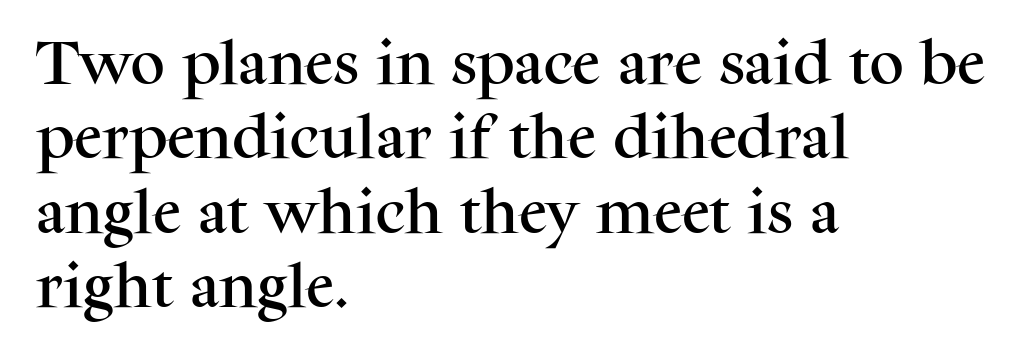
{"serif": "yes", "italic": "no", "width": "normal", "stroke_contrast": "medium", "x_height": "medium", "monospaced": "no", "underline": "no", "align": "left", "line_spacing": "normal", "line_spacing_ratio": 1.55, "letter_spacing": "normal", "letter_spacing_em": 0.0, "glyph_px": 48}
